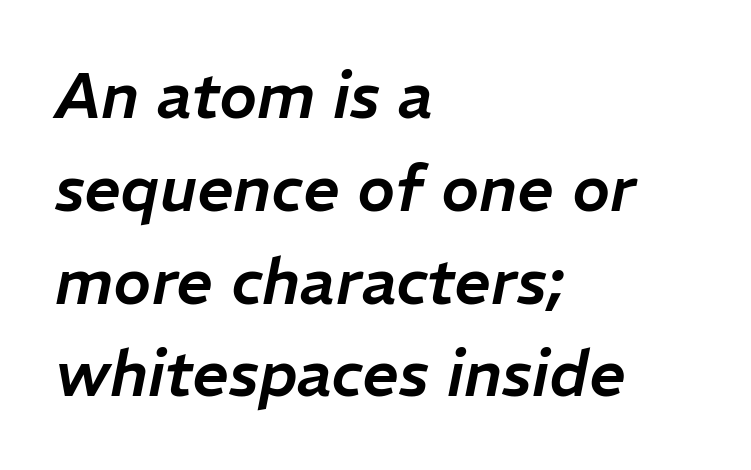
The image shows 64 px text type, italic (leaning right); set left-aligned, normal line spacing (1.45x), normal letter spacing, not underlined; low stroke contrast and a medium x-height.
